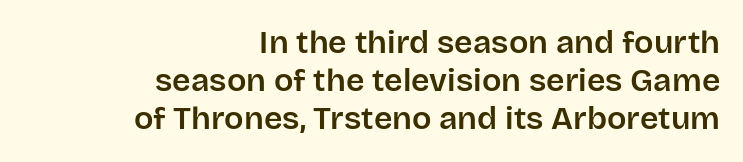
Q: Is the text italic (slanted)? A: No, it is upright.
Q: Is the typeface a serif or a sans-serif typeface? A: Sans-serif.
Q: Is the text underlined? A: No.
Q: How is the paragraph aligned? A: Right-aligned.
Q: Is the spacing between letters normal or unusually wide? A: Normal.
Q: Width (condensed, normal, or wide)? A: Normal.
Q: Stroke contrast? A: Low.
Q: x-height? A: Large.
Q: Monospaced? A: No.
